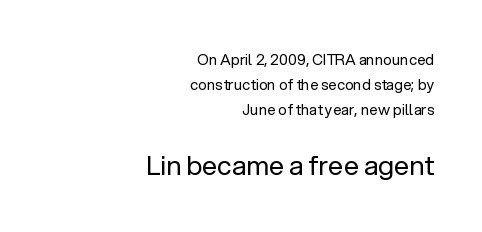
{"italic": "no", "bold": "no", "underline": "no", "align": "right", "line_spacing": "normal", "line_spacing_ratio": 1.67, "letter_spacing": "normal", "letter_spacing_em": 0.0, "larger_block": "second", "size_ratio": 1.8, "glyph_px": 27}
